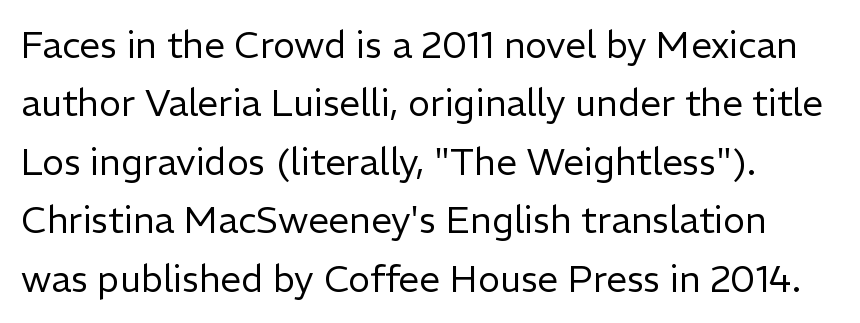
Note the varied advance widths — an 'i' is clearly narrower than an 'm'. A classic flush-left, rag-right setting is used for this passage. Caption: face not bold, strokes unweighted. The passage shown is typeset with a sans-serif family. There is no visible air inserted between adjacent glyphs.
